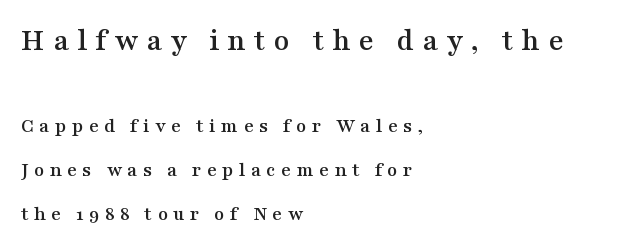
The baseline area is clear. The tracking reads as deliberately expanded to a designer's eye. Character widths vary here, with narrow letters taking less room than wide ones. These lines are composed in type with serifs.
